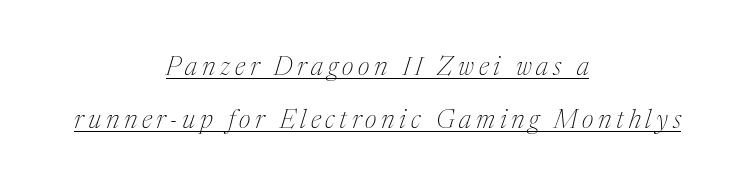
Q: Is the text bold? A: No.
Q: Is the text italic (slanted)? A: Yes, it leans right by about 17 degrees.
Q: Is the text underlined? A: Yes.
Q: How is the paragraph aligned? A: Centered.
Q: Is the spacing between lines tight, normal or loose? A: Loose.
